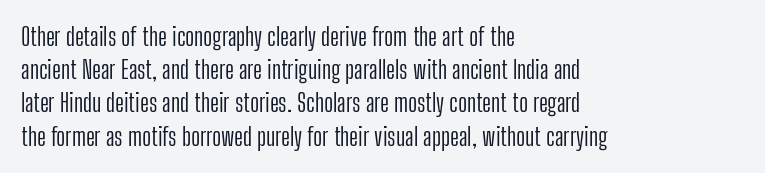
Q: Is the text bold? A: No.
Q: Is the text italic (slanted)? A: No, it is upright.
Q: Is the text underlined? A: No.
Q: How is the paragraph aligned? A: Left-aligned.
Q: Is the spacing between letters normal or unusually wide? A: Normal.
Q: Is the spacing between lines tight, normal or loose? A: Normal.
